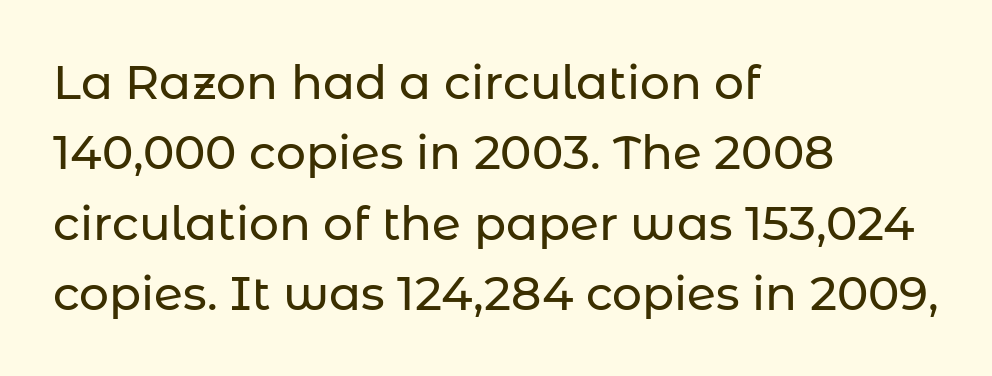
The image shows 47 px sans-serif type, upright; set left-aligned, normal line spacing (1.5x), normal letter spacing, not underlined; low stroke contrast and a medium x-height.
